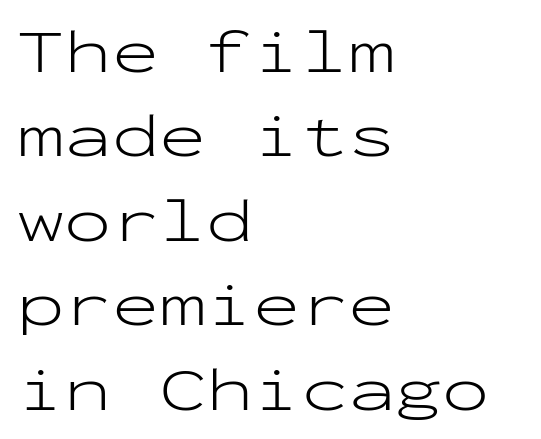
Here the designer chose a console-style face with uniform glyph widths. The gap between lines stays unmarked. Default kerning and tracking; the words read as compact shapes. These lines are composed in type without serifs. Do the letters lean? They stand straight.
